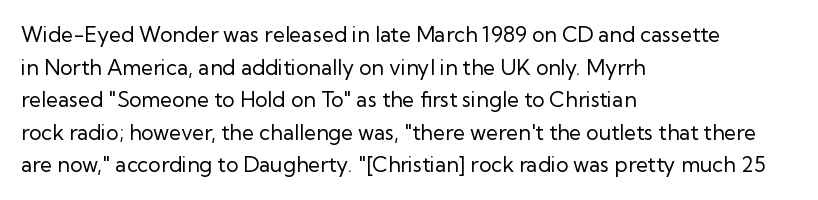
Q: Is the text bold? A: No.
Q: Is the text italic (slanted)? A: No, it is upright.
Q: Is the text underlined? A: No.
Q: How is the paragraph aligned? A: Left-aligned.
Q: Is the spacing between letters normal or unusually wide? A: Normal.
Q: Is the spacing between lines tight, normal or loose? A: Normal.
